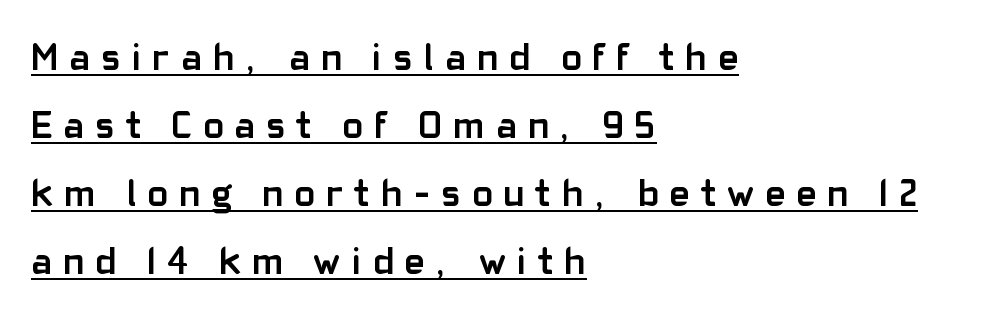
Q: Is the text bold? A: Yes.
Q: Is the text italic (slanted)? A: No, it is upright.
Q: Is the typeface a serif or a sans-serif typeface? A: Sans-serif.
Q: Is the text underlined? A: Yes.
Q: How is the paragraph aligned? A: Left-aligned.
Q: Is the spacing between letters normal or unusually wide? A: Unusually wide.
Q: Width (condensed, normal, or wide)? A: Normal.
Q: Stroke contrast? A: Low.
Q: x-height? A: Medium.
Q: Monospaced? A: No.
